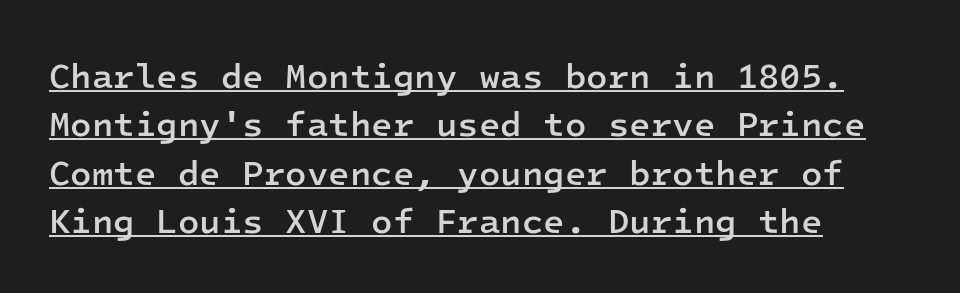
The image shows 35 px semibold sans-serif type, upright, monospaced; set left-aligned, normal line spacing (1.38x), normal letter spacing, underlined; low stroke contrast and a medium x-height.
